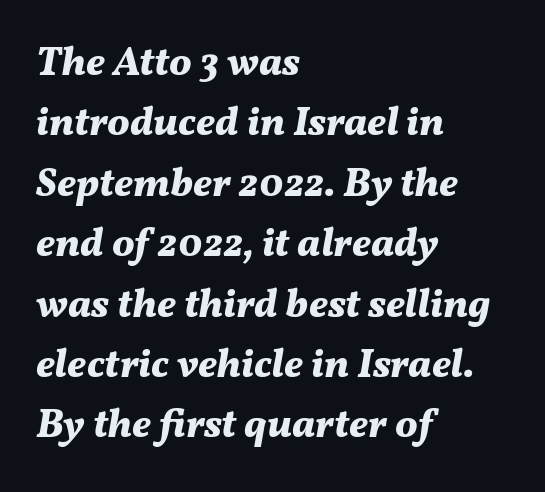
{"italic": "yes", "lean": "right", "slant_degrees": 11, "bold": "yes", "weight": "bold", "width": "normal", "stroke_contrast": "medium", "x_height": "medium", "monospaced": "no", "underline": "no", "align": "left", "line_spacing": "normal", "line_spacing_ratio": 1.51, "letter_spacing": "normal", "letter_spacing_em": 0.0, "glyph_px": 40}
